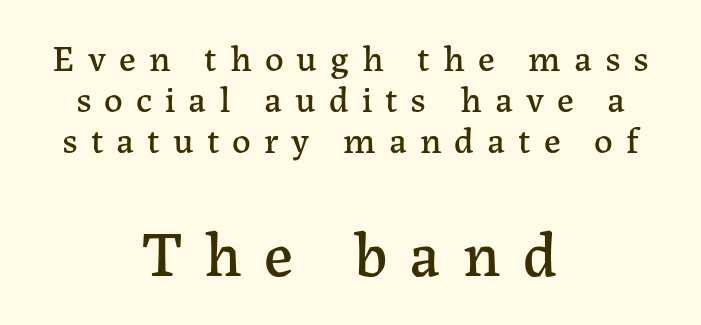
{"serif": "yes", "italic": "no", "width": "normal", "stroke_contrast": "low", "x_height": "medium", "monospaced": "no", "underline": "no", "align": "center", "line_spacing": "tight", "line_spacing_ratio": 1.11, "letter_spacing": "wide", "letter_spacing_em": 0.35, "larger_block": "second", "size_ratio": 1.73, "glyph_px": 64}
